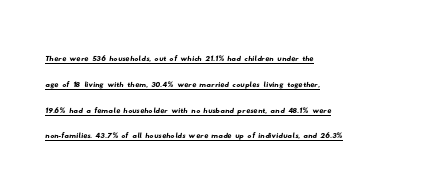
Q: Is the text underlined? A: Yes.
Q: How is the paragraph aligned? A: Left-aligned.
Q: Is the spacing between letters normal or unusually wide? A: Normal.
Q: Is the spacing between lines tight, normal or loose? A: Normal.
